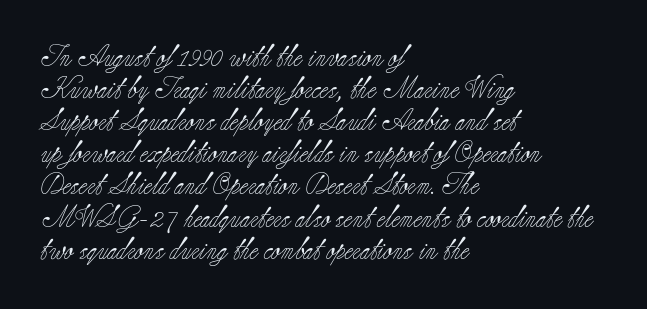
Weight: in the light-to-regular range. These lines keep a tight, regular rhythm from letter to letter. Any mark beneath the type? The region is blank. Left-aligned paragraph, ragged on the right. Honestly, the row spacing looks completely unremarkable.
